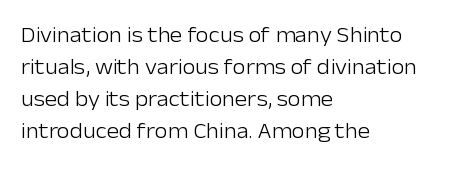
{"italic": "no", "bold": "no", "underline": "no", "align": "left", "line_spacing": "normal", "line_spacing_ratio": 1.52, "letter_spacing": "normal", "letter_spacing_em": 0.0, "glyph_px": 21}
